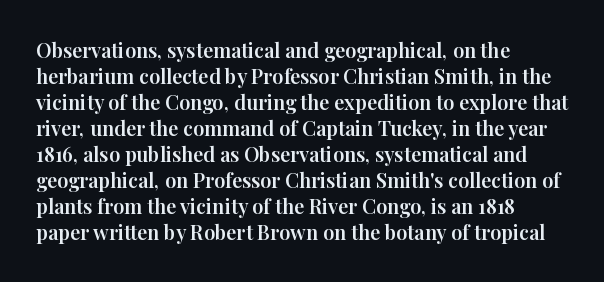
Q: Is the text italic (slanted)? A: No, it is upright.
Q: Is the text underlined? A: No.
Q: How is the paragraph aligned? A: Left-aligned.
Q: Is the spacing between letters normal or unusually wide? A: Normal.
Q: Is the spacing between lines tight, normal or loose? A: Normal.
